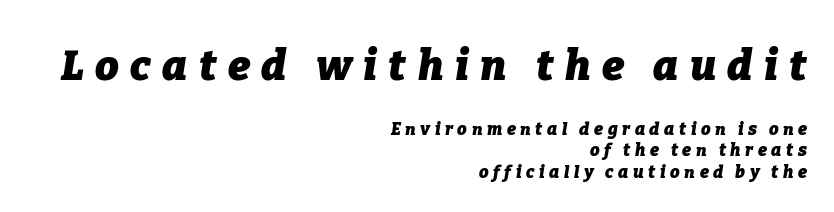
The rendering uses a bold face; every stroke is thick and dark. These lines stack with their right ends in a neat column. The letters in the upper block stand taller than those in the block below. Is the letter spacing exaggerated? Yes — the characters are pushed far apart. Observe the lean: these are italic letterforms. The baseline area is clear.
